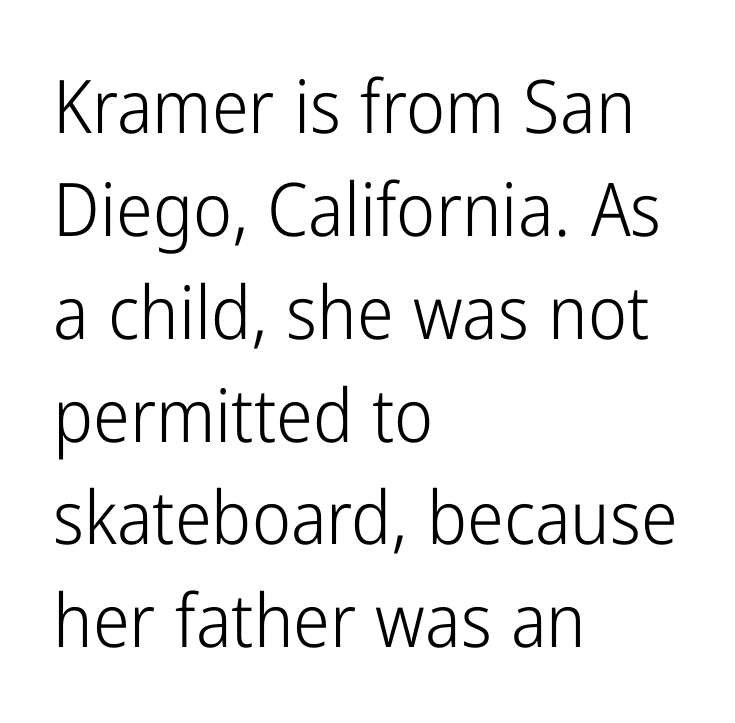
Q: Is the text bold? A: No.
Q: Is the text italic (slanted)? A: No, it is upright.
Q: Is the typeface a serif or a sans-serif typeface? A: Sans-serif.
Q: Is the text underlined? A: No.
Q: How is the paragraph aligned? A: Left-aligned.
Q: Is the spacing between letters normal or unusually wide? A: Normal.
Q: Is the spacing between lines tight, normal or loose? A: Normal.
Q: Width (condensed, normal, or wide)? A: Condensed.
Q: Stroke contrast? A: Low.
Q: x-height? A: Medium.
Q: Monospaced? A: No.
